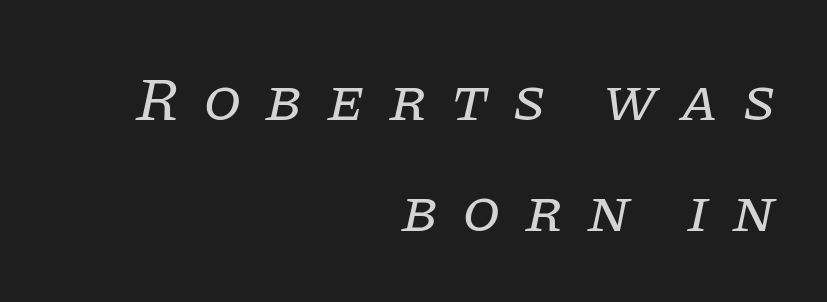
{"serif": "yes", "italic": "yes", "lean": "right", "slant_degrees": 11, "bold": "no", "weight": "regular", "width": "normal", "stroke_contrast": "low", "x_height": "large", "monospaced": "no", "underline": "no", "align": "right", "line_spacing_ratio": 1.79, "letter_spacing": "wide", "letter_spacing_em": 0.38, "glyph_px": 62}
